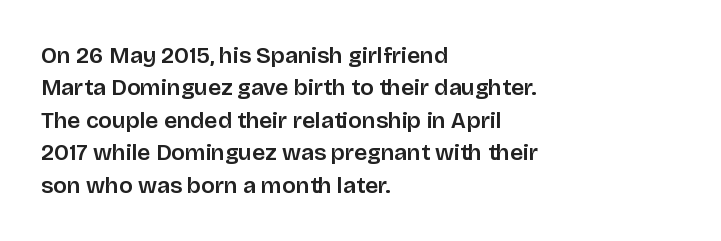
{"italic": "no", "underline": "no", "align": "left", "line_spacing": "normal", "line_spacing_ratio": 1.41, "letter_spacing": "normal", "letter_spacing_em": 0.0, "glyph_px": 23}
